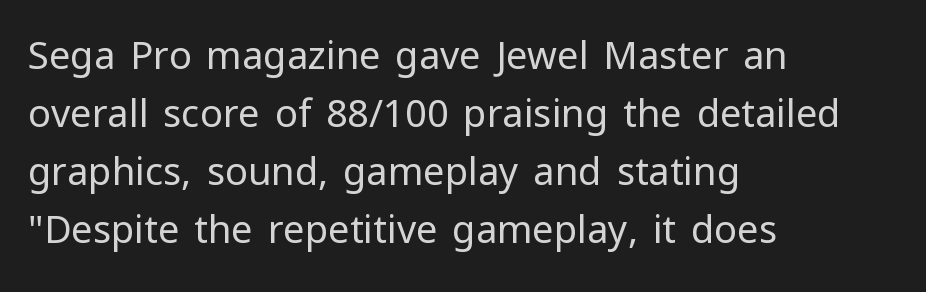
The lines in this sample share a left origin and differ only in where they stop. The face used here is a sans, in the tradition of grotesques and geometrics. This sample has the flowing, uneven cadence of proportional lettering. The strokes carry an ordinary text weight at most. The rows are spaced the way most documents space them.
